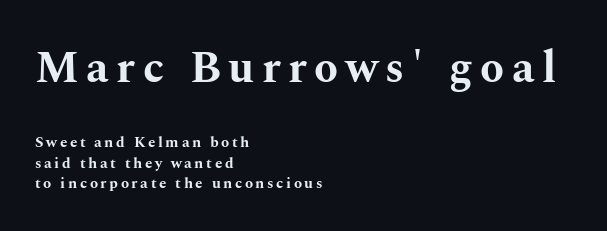
The image shows 44 px bold, wide serif type, upright; set left-aligned, normal line spacing (1.38x), not underlined; the first (top) block is 2.93x larger; medium stroke contrast and a medium x-height.
